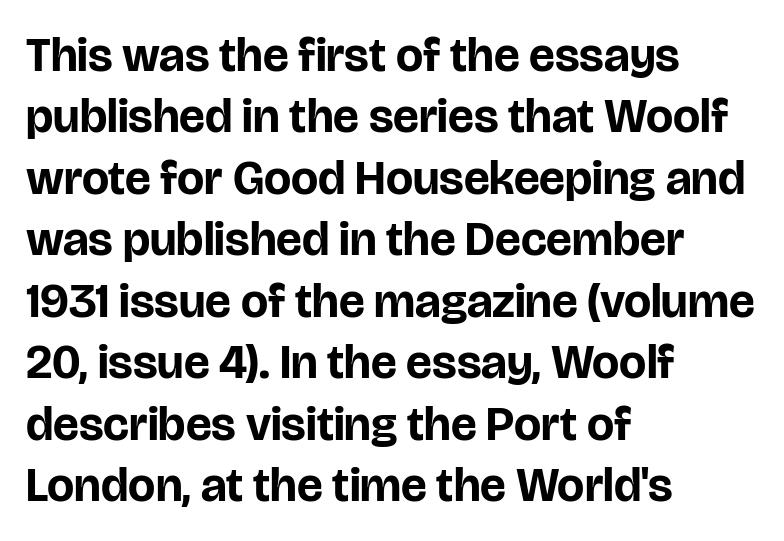
The image shows 48 px bold sans-serif type, upright; set left-aligned, normal line spacing (1.28x), normal letter spacing, not underlined; low stroke contrast and a large x-height.
